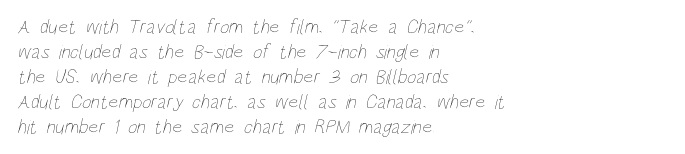
The image shows 20 px text type; set left-aligned, normal line spacing (1.25x), normal letter spacing, not underlined.
